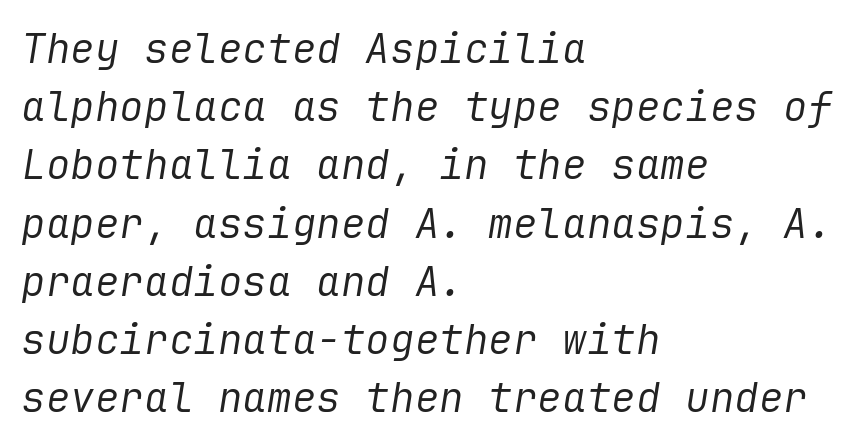
{"italic": "yes", "lean": "right", "slant_degrees": 9, "bold": "no", "weight": "regular", "width": "normal", "stroke_contrast": "low", "x_height": "medium", "underline": "no", "align": "left", "line_spacing": "normal", "line_spacing_ratio": 1.42, "letter_spacing": "normal", "letter_spacing_em": 0.0, "glyph_px": 41}
